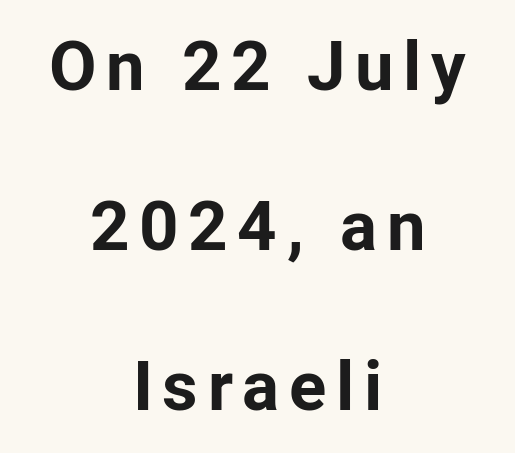
The face used here is a sans, in the tradition of grotesques and geometrics. Tall strokes in this sample are plumb rather than angled. This is heavy type, rendered in bold. Looks like regular typesetting: each glyph gets only the width it needs. Does the copy run flush right? No — it is centered line by line.
